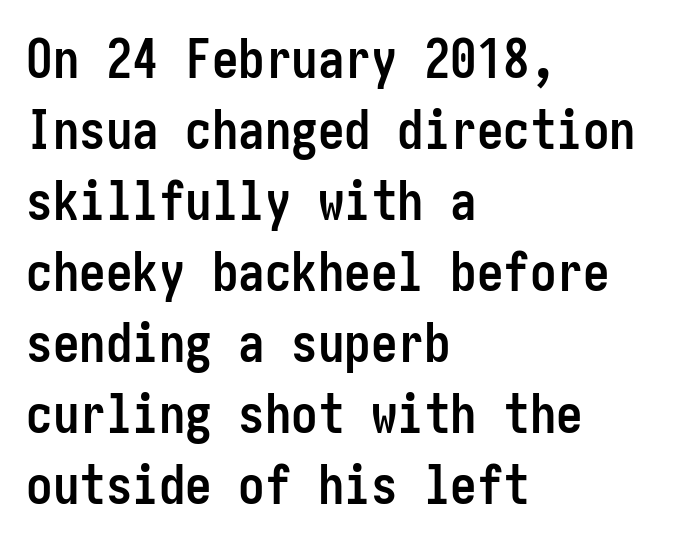
Q: Is the text bold? A: Yes.
Q: Is the text italic (slanted)? A: No, it is upright.
Q: Is the typeface a serif or a sans-serif typeface? A: Sans-serif.
Q: Is the text underlined? A: No.
Q: How is the paragraph aligned? A: Left-aligned.
Q: Is the spacing between letters normal or unusually wide? A: Normal.
Q: Is the spacing between lines tight, normal or loose? A: Normal.
Q: Width (condensed, normal, or wide)? A: Condensed.
Q: Stroke contrast? A: Low.
Q: x-height? A: Medium.
